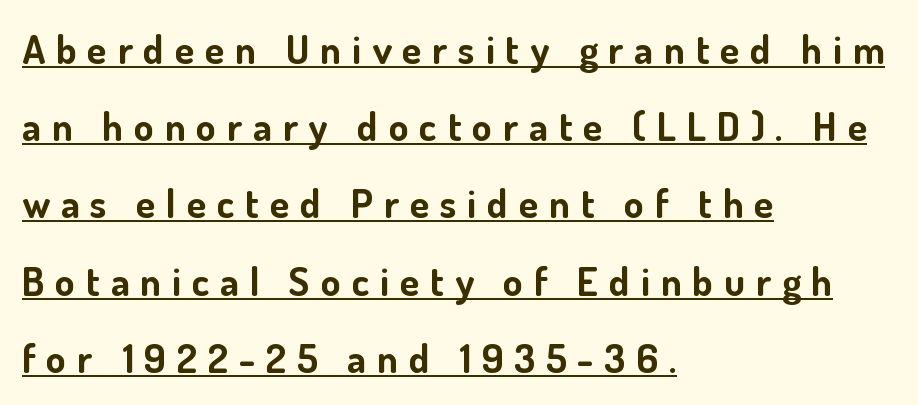
{"serif": "no", "italic": "no", "bold": "yes", "weight": "bold", "width": "normal", "stroke_contrast": "low", "x_height": "small", "monospaced": "no", "underline": "yes", "align": "left", "line_spacing": "loose", "line_spacing_ratio": 1.93, "letter_spacing": "wide", "letter_spacing_em": 0.27, "glyph_px": 40}
